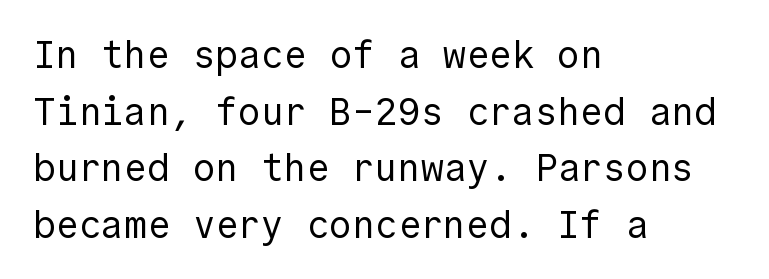
Vertical stems look standard width or narrower in stroke. Has an underline been added? It has not. Serifs: no, the terminals of the letterforms are clean. Baseline-to-baseline distance is the conventional proportion of letter height. The paragraph has a hard left edge and a soft right edge. No extra tracking has been applied to these lines.
